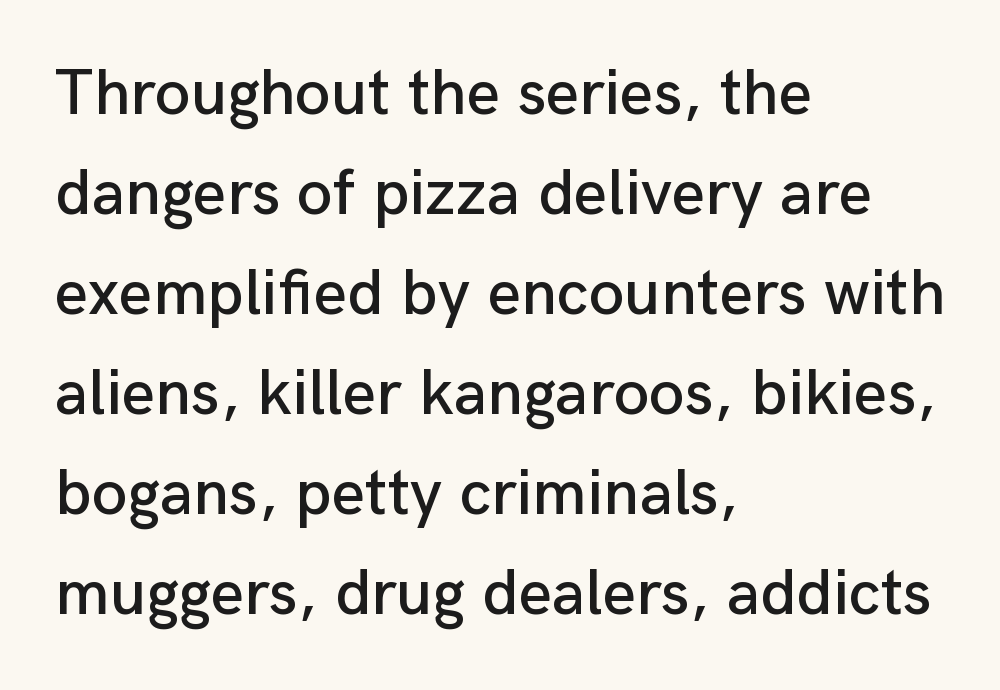
{"serif": "no", "italic": "no", "width": "normal", "stroke_contrast": "low", "x_height": "medium", "monospaced": "no", "underline": "no", "align": "left", "line_spacing": "normal", "line_spacing_ratio": 1.54, "letter_spacing": "normal", "letter_spacing_em": 0.0, "glyph_px": 65}
